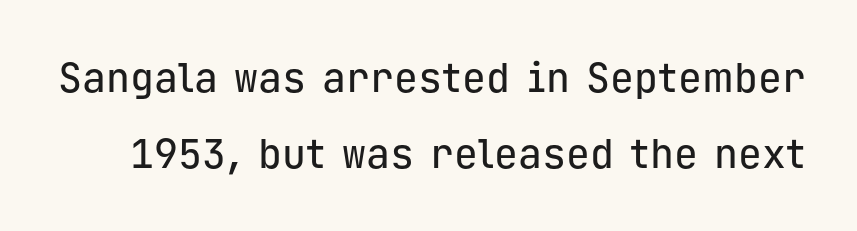
Q: Is the text italic (slanted)? A: No, it is upright.
Q: Is the typeface a serif or a sans-serif typeface? A: Sans-serif.
Q: Is the text underlined? A: No.
Q: Is the spacing between letters normal or unusually wide? A: Normal.
Q: Is the spacing between lines tight, normal or loose? A: Loose.
Q: Width (condensed, normal, or wide)? A: Normal.
Q: Stroke contrast? A: Low.
Q: x-height? A: Medium.
Q: Monospaced? A: Yes.
